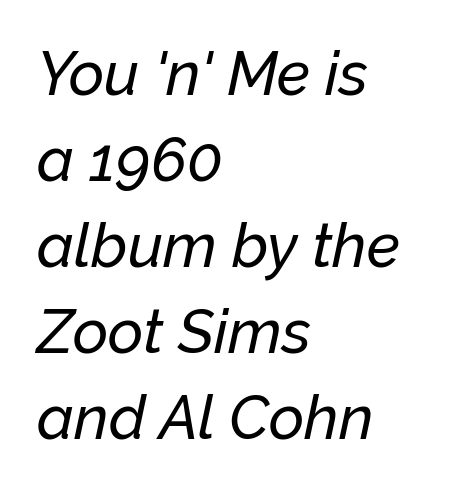
Q: Is the text italic (slanted)? A: Yes, it leans right by about 12 degrees.
Q: Is the text underlined? A: No.
Q: How is the paragraph aligned? A: Left-aligned.
Q: Is the spacing between letters normal or unusually wide? A: Normal.
Q: Is the spacing between lines tight, normal or loose? A: Normal.
Q: Width (condensed, normal, or wide)? A: Normal.
Q: Stroke contrast? A: Low.
Q: x-height? A: Medium.
Q: Monospaced? A: No.
